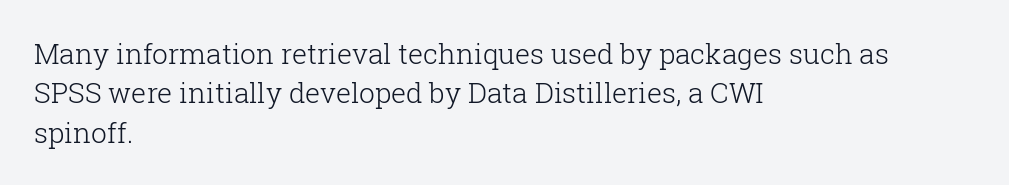
Q: Is the text bold? A: No.
Q: Is the text italic (slanted)? A: No, it is upright.
Q: Is the typeface a serif or a sans-serif typeface? A: Serif.
Q: Is the text underlined? A: No.
Q: How is the paragraph aligned? A: Left-aligned.
Q: Is the spacing between letters normal or unusually wide? A: Normal.
Q: Is the spacing between lines tight, normal or loose? A: Normal.
Q: Width (condensed, normal, or wide)? A: Normal.
Q: Stroke contrast? A: Low.
Q: x-height? A: Medium.
Q: Monospaced? A: No.
